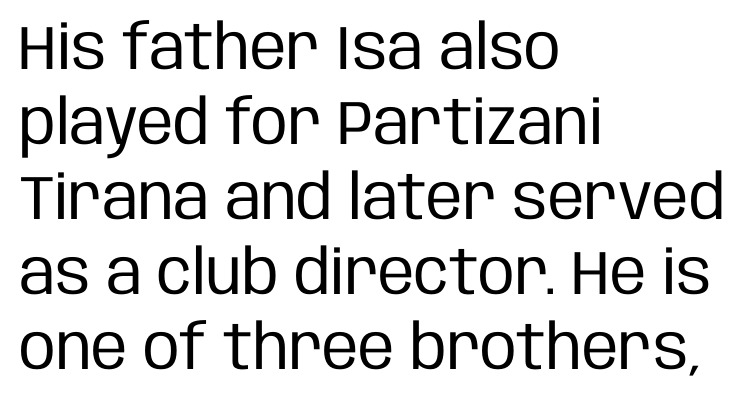
{"serif": "no", "italic": "no", "bold": "no", "weight": "regular", "width": "condensed", "stroke_contrast": "low", "x_height": "large", "monospaced": "no", "underline": "no", "align": "left", "line_spacing_ratio": 1.21, "letter_spacing": "normal", "letter_spacing_em": 0.0, "glyph_px": 62}
